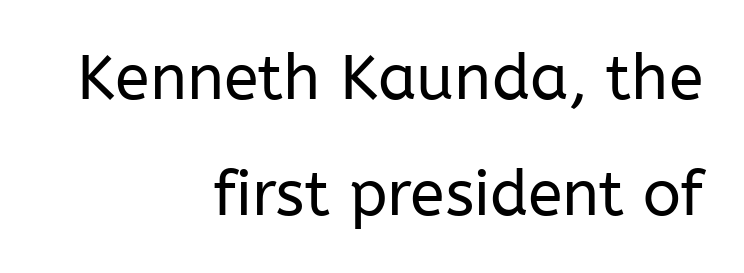
Q: Is the text bold? A: No.
Q: Is the text italic (slanted)? A: No, it is upright.
Q: Is the typeface a serif or a sans-serif typeface? A: Sans-serif.
Q: Is the text underlined? A: No.
Q: How is the paragraph aligned? A: Right-aligned.
Q: Is the spacing between letters normal or unusually wide? A: Normal.
Q: Width (condensed, normal, or wide)? A: Normal.
Q: Stroke contrast? A: Low.
Q: x-height? A: Medium.
Q: Monospaced? A: No.
